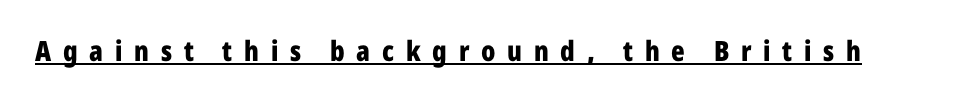
The image shows 28 px bold, condensed sans-serif type, upright; set unusually wide letter spacing (+0.42 em), underlined; low stroke contrast and a medium x-height.
